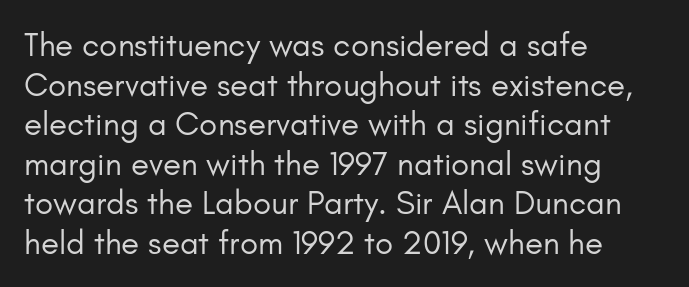
The image shows 33 px regular-weight sans-serif type, upright; set left-aligned, line spacing 1.2x, normal letter spacing, not underlined; low stroke contrast and a small x-height.
